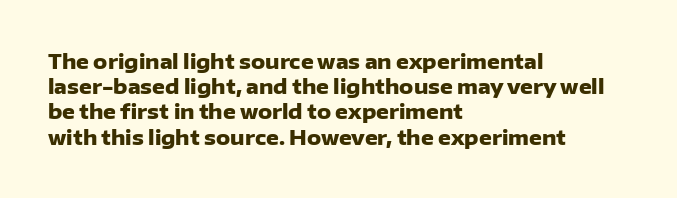
The image shows 20 px bold type, upright; set left-aligned, normal line spacing (1.26x), normal letter spacing, not underlined.
